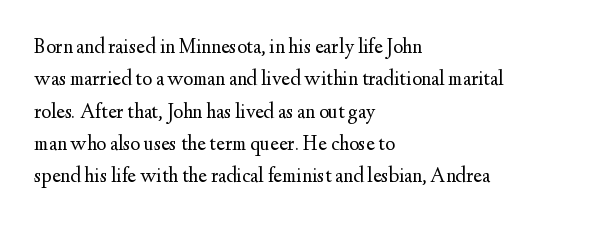
Words float on clear page, feet unadorned. Letters have the restrained weight of plain body copy at most. Horizontal alignment here is leftward, the default for most running prose. Whoever set this chose a conventional vertical rhythm. This sample uses an upright cut, with every glyph sitting square on the baseline.
